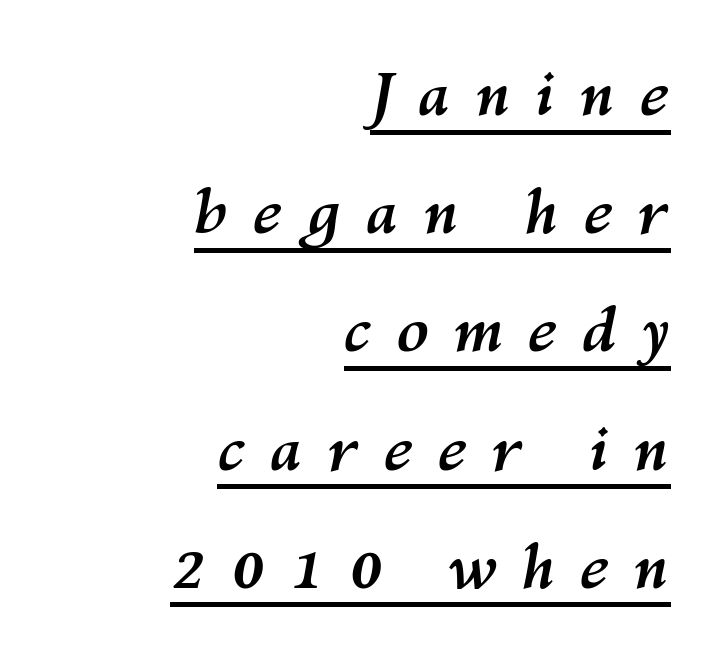
Reading down the block, your eye finds every line finishing at a fixed right position. Compared with typical paragraphs, the rows here are farther apart. Every character sits at an angle, as italics do. Compared with undecorated copy, this sample adds a rule below the words. Varying glyph widths throughout — classic text-font behaviour. The line texture is sparse and dotted thanks to wide tracking.
